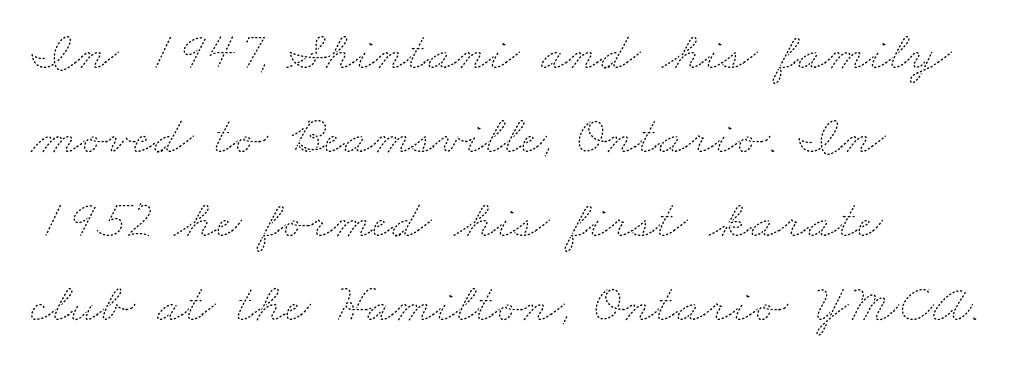
Q: Is the text bold? A: No.
Q: Is the text underlined? A: No.
Q: How is the paragraph aligned? A: Left-aligned.
Q: Is the spacing between letters normal or unusually wide? A: Normal.
Q: Is the spacing between lines tight, normal or loose? A: Normal.
Q: Width (condensed, normal, or wide)? A: Wide.
Q: Stroke contrast? A: Medium.
Q: x-height? A: Small.
Q: Monospaced? A: No.
